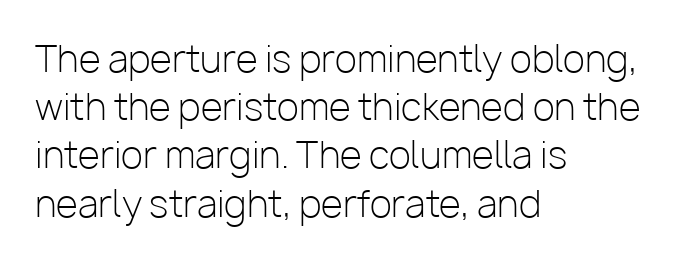
{"serif": "no", "italic": "no", "bold": "no", "weight": "light", "width": "normal", "stroke_contrast": "low", "x_height": "medium", "monospaced": "no", "underline": "no", "align": "left", "line_spacing": "normal", "line_spacing_ratio": 1.34, "letter_spacing": "normal", "letter_spacing_em": 0.0, "glyph_px": 36}
